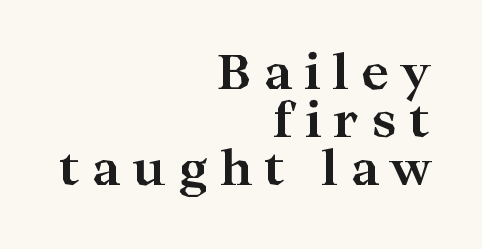
Letter spacing: wide. The rendering uses a small line-height, squeezing the rows. Words float on clear page, feet unadorned. The passage shown is typed in a proportional face where columns would drift. Its strokes are broad and dark, the hallmark of bold type. Typeset ragged left — the right edge is the straight one.
